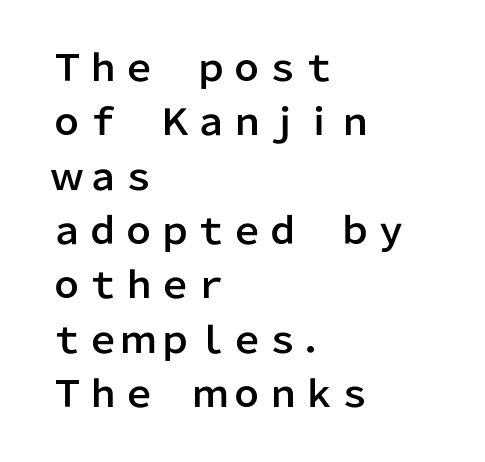
Q: Is the text italic (slanted)? A: No, it is upright.
Q: Is the typeface a serif or a sans-serif typeface? A: Sans-serif.
Q: Is the text underlined? A: No.
Q: How is the paragraph aligned? A: Left-aligned.
Q: Is the spacing between letters normal or unusually wide? A: Normal.
Q: Is the spacing between lines tight, normal or loose? A: Normal.
Q: Width (condensed, normal, or wide)? A: Normal.
Q: Stroke contrast? A: Low.
Q: x-height? A: Medium.
Q: Monospaced? A: No.
